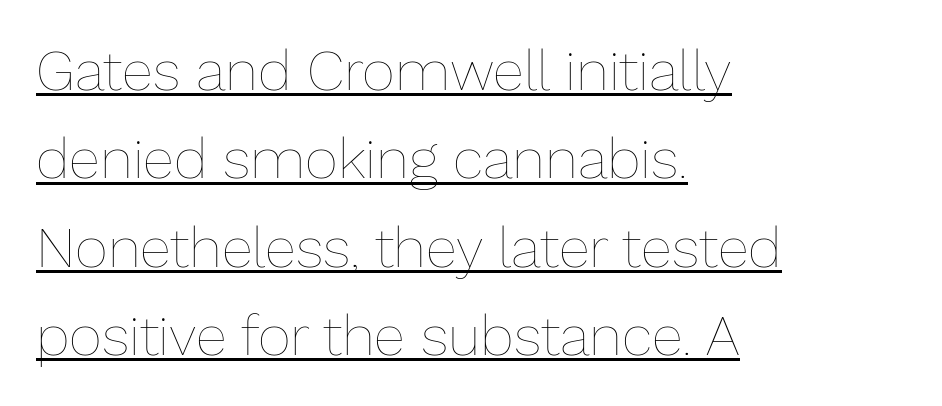
Q: Is the text bold? A: No.
Q: Is the text italic (slanted)? A: No, it is upright.
Q: Is the text underlined? A: Yes.
Q: How is the paragraph aligned? A: Left-aligned.
Q: Is the spacing between letters normal or unusually wide? A: Normal.
Q: Is the spacing between lines tight, normal or loose? A: Normal.
Q: Width (condensed, normal, or wide)? A: Normal.
Q: Stroke contrast? A: Low.
Q: x-height? A: Medium.
Q: Monospaced? A: No.
